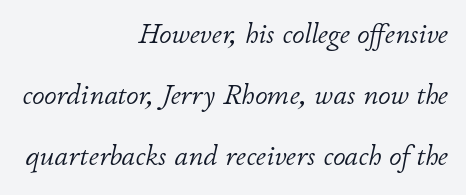
{"italic": "yes", "lean": "right", "slant_degrees": 11, "bold": "no", "weight": "light", "width": "normal", "stroke_contrast": "low", "x_height": "small", "monospaced": "no", "underline": "no", "align": "right", "line_spacing": "loose", "line_spacing_ratio": 2.17, "letter_spacing": "normal", "letter_spacing_em": 0.0, "glyph_px": 28}
